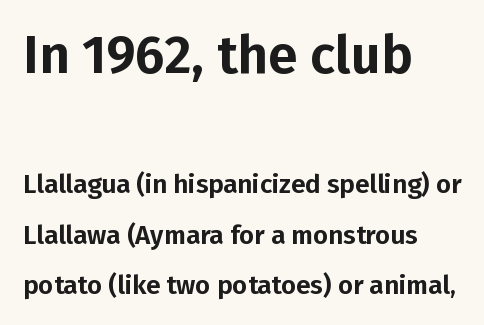
Which chunk is bigger? The first one — the top block dwarfs the bottom. Short and long lines alike share a common starting point at left. The face used here is a sans, in the tradition of grotesques and geometrics. How would I describe the line gaps? Wide and relaxed.
